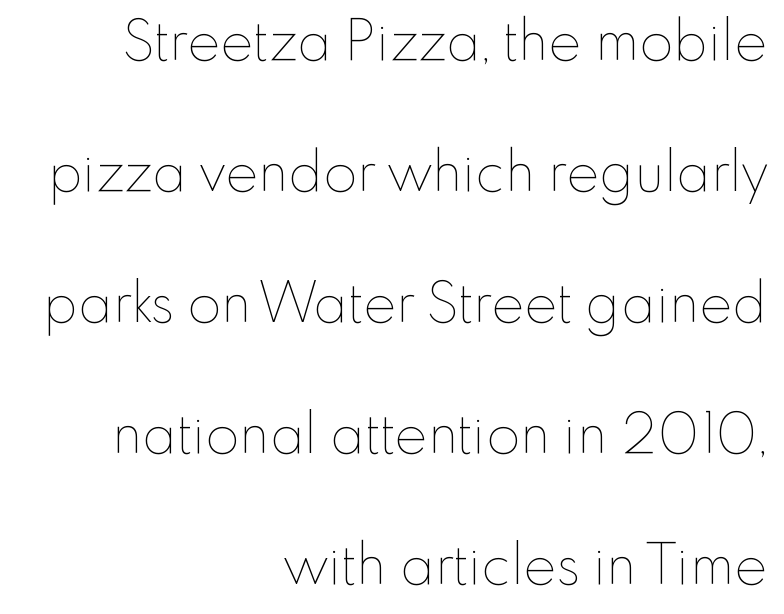
Plain, unruled lines of type. The letters stand upright; this is a roman face. A typesetter would call this proportional, since set widths differ per character. The font sits on the lighter half of the weight spectrum, regular included. Default kerning and tracking; the words read as compact shapes.
